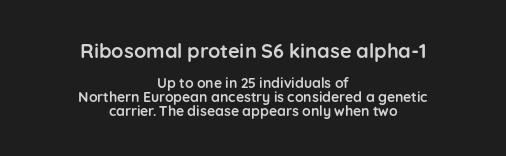
{"italic": "no", "bold": "yes", "underline": "no", "align": "center", "line_spacing": "tight", "line_spacing_ratio": 1.03, "letter_spacing": "normal", "letter_spacing_em": 0.0, "larger_block": "first", "size_ratio": 1.43, "glyph_px": 20}
